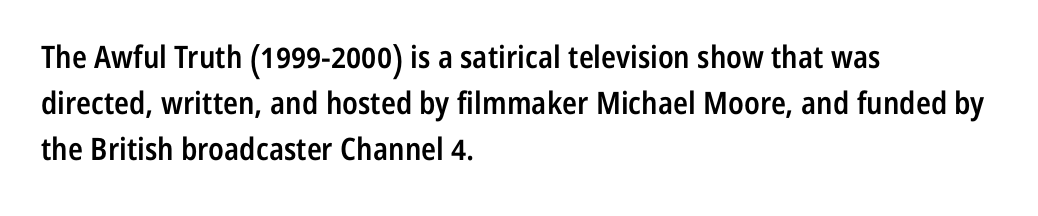
Character widths vary here, with narrow letters taking less room than wide ones. Left-aligned paragraph, ragged on the right. Font category for this specimen: sans-serif. Caption: standard tracking, unaltered.
